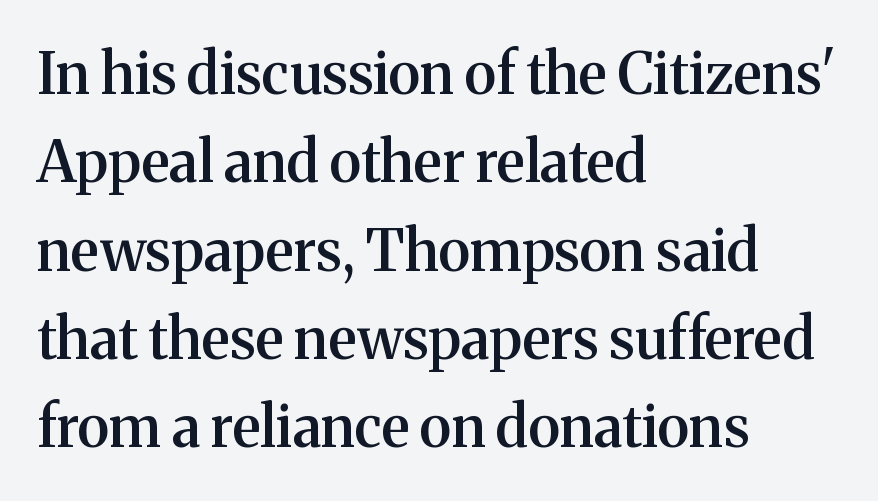
{"serif": "yes", "italic": "no", "bold": "semi", "weight": "semibold", "width": "normal", "stroke_contrast": "medium", "x_height": "medium", "monospaced": "no", "underline": "no", "align": "left", "line_spacing": "normal", "line_spacing_ratio": 1.55, "letter_spacing": "normal", "letter_spacing_em": 0.0, "glyph_px": 57}
